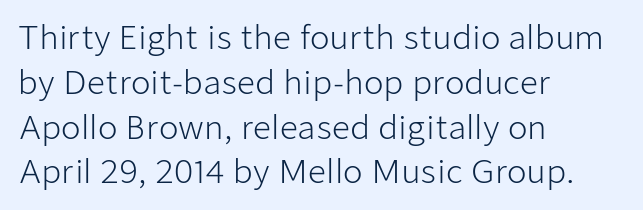
These lines are rendered in a variable-pitch font. Spacing between characters is what you'd get straight out of the box. The weight would be labelled regular, book, light, or lighter still. The specimen reads as upright at a glance. Bare-footed words on every line.
